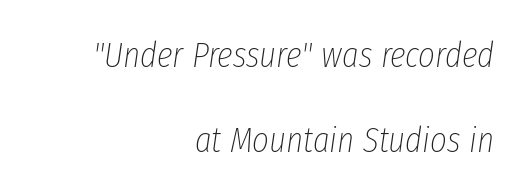
The image shows 36 px thin, condensed type, italic (leaning right); set right-aligned, loose line spacing (2.35x), normal letter spacing, not underlined; low stroke contrast and a medium x-height.
